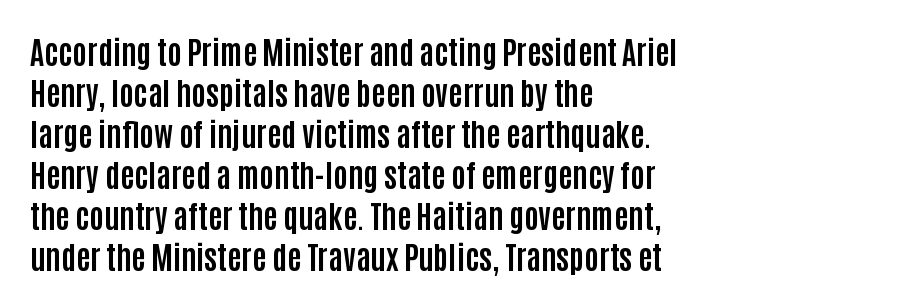
Pretty heavy lettering here — definitely bold. The passage shown is not underscored anywhere. Reading down the column, the eye jumps a familiar distance to each next line. Note the varied advance widths — an 'i' is clearly narrower than an 'm'. Default kerning and tracking; the words read as compact shapes. If you drew a ruler down the left edge, every line would touch it.
